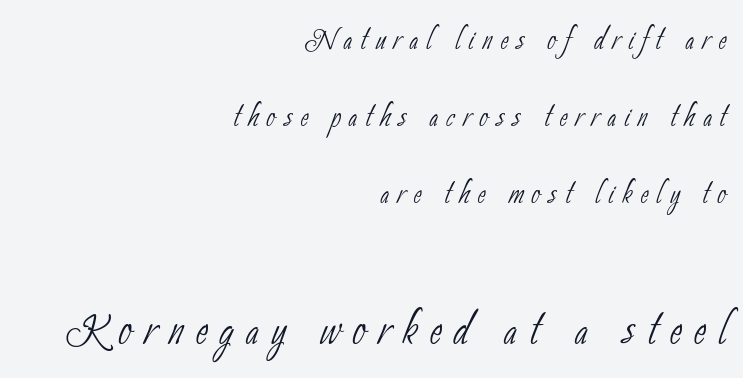
{"serif": "no", "bold": "no", "weight": "thin", "width": "condensed", "stroke_contrast": "low", "x_height": "small", "monospaced": "no", "underline": "no", "align": "right", "line_spacing": "loose", "line_spacing_ratio": 1.97, "letter_spacing": "wide", "letter_spacing_em": 0.21, "larger_block": "second", "size_ratio": 1.51, "glyph_px": 59}
